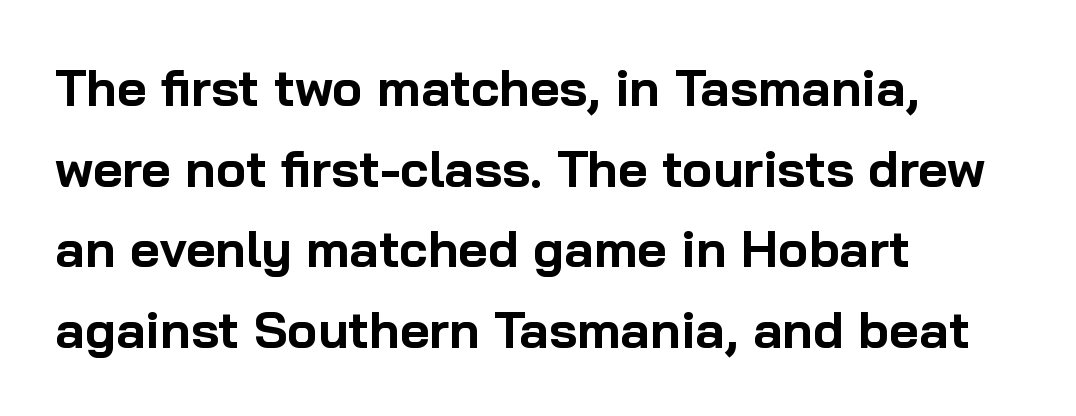
Letters rest on an invisible, unmarked baseline. How heavy is the stroke? Heavy — this is a bold. Line starts are locked; line ends wander. The letters advance in unequal steps, a hallmark of proportional type.
